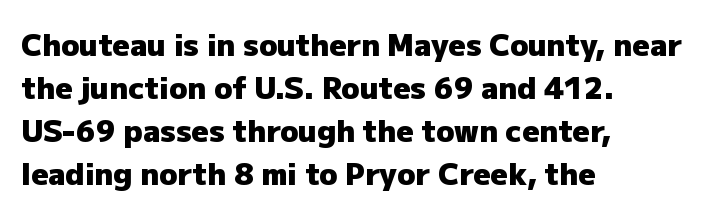
Tracking value appears to be zero — textbook default spacing. Unlike a traditional serif, this face leaves its strokes unadorned. The baseline area is clear. You can tell it's not italic because the verticals are truly vertical.
